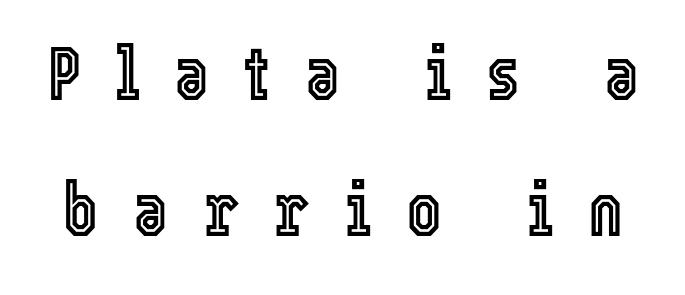
The image shows 75 px condensed type, upright; set line spacing 1.82x, unusually wide letter spacing (+0.46 em), not underlined; a medium x-height.
